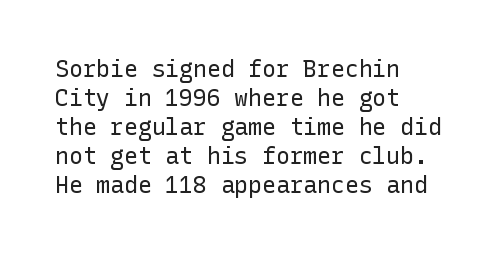
Q: Is the text bold? A: No.
Q: Is the text italic (slanted)? A: No, it is upright.
Q: Is the text underlined? A: No.
Q: How is the paragraph aligned? A: Left-aligned.
Q: Is the spacing between letters normal or unusually wide? A: Normal.
Q: Is the spacing between lines tight, normal or loose? A: Normal.
